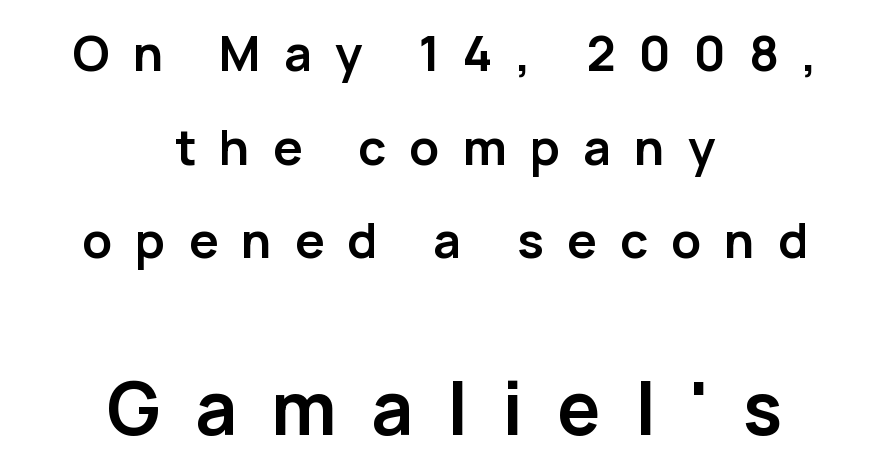
Q: Is the text bold? A: Yes.
Q: Is the text italic (slanted)? A: No, it is upright.
Q: Is the typeface a serif or a sans-serif typeface? A: Sans-serif.
Q: Is the text underlined? A: No.
Q: How is the paragraph aligned? A: Centered.
Q: Is the spacing between letters normal or unusually wide? A: Unusually wide.
Q: Is the spacing between lines tight, normal or loose? A: Loose.
Q: Which block of text is set in a larger size, the first (top) or the second (bottom)? A: The second (bottom) one.
Q: Width (condensed, normal, or wide)? A: Normal.
Q: Stroke contrast? A: Low.
Q: x-height? A: Medium.
Q: Monospaced? A: No.
